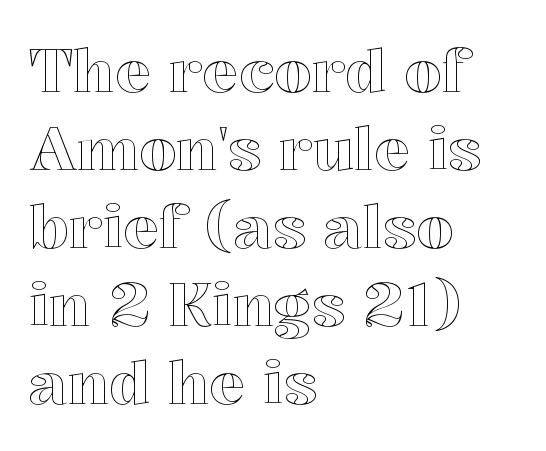
The image shows 60 px text type, upright; set left-aligned, normal line spacing (1.3x), normal letter spacing, not underlined; a medium x-height.
